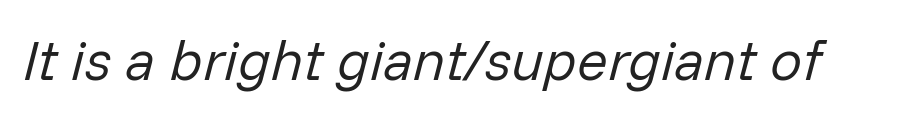
In terms of letterspacing, this is plain default setting. There's an unmistakable incline to the writing here. The specimen omits any rule beneath the text block's lines. The weight would be labelled regular, book, light, or lighter still. Spacing verdict: proportional, widths tailored to each character.
